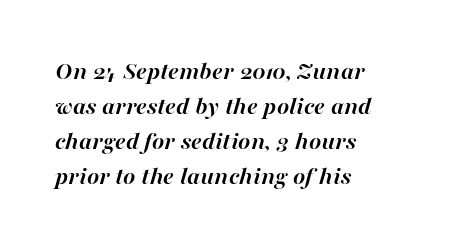
{"italic": "yes", "lean": "right", "slant_degrees": 16, "bold": "yes", "underline": "no", "align": "left", "line_spacing": "normal", "line_spacing_ratio": 1.34, "letter_spacing": "normal", "letter_spacing_em": 0.0, "glyph_px": 26}
